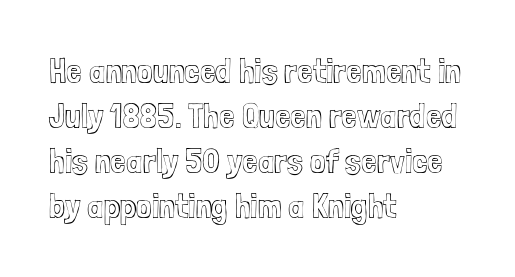
Q: Is the text italic (slanted)? A: No, it is upright.
Q: Is the text underlined? A: No.
Q: How is the paragraph aligned? A: Left-aligned.
Q: Is the spacing between letters normal or unusually wide? A: Normal.
Q: Is the spacing between lines tight, normal or loose? A: Normal.
Q: Width (condensed, normal, or wide)? A: Condensed.
Q: x-height? A: Medium.
Q: Monospaced? A: No.
